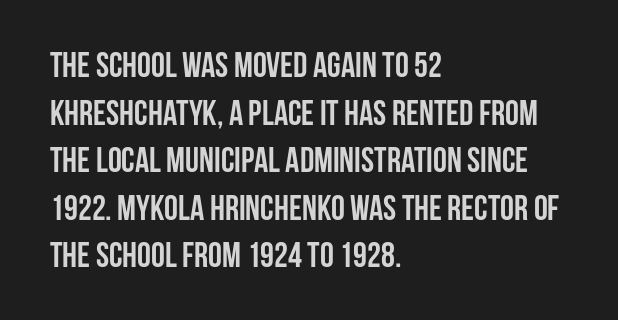
The leading is moderate, giving the passage an even texture. No feet cap the strokes, marking this as sans-serif type. Honestly, there is no underline to notice here at all. A classic flush-left, rag-right setting is used for this passage. Caption: bold face, heavy strokes. The face used here is proportionally spaced, like ordinary book or web type.
